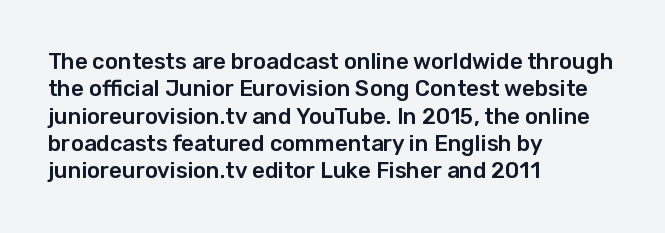
Q: Is the text italic (slanted)? A: No, it is upright.
Q: Is the text underlined? A: No.
Q: How is the paragraph aligned? A: Left-aligned.
Q: Is the spacing between letters normal or unusually wide? A: Normal.
